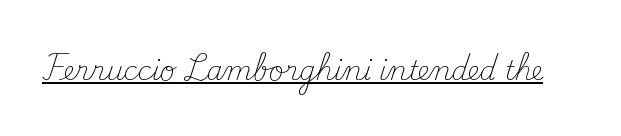
Q: Is the text bold? A: No.
Q: Is the text italic (slanted)? A: Yes.
Q: Is the text underlined? A: Yes.
Q: Is the spacing between letters normal or unusually wide? A: Normal.
